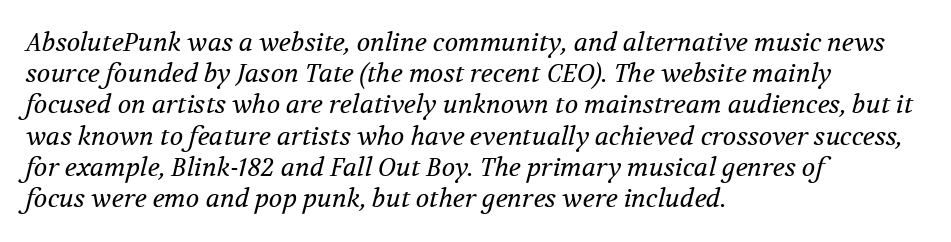
Q: Is the text bold? A: No.
Q: Is the text italic (slanted)? A: Yes, it leans right by about 12 degrees.
Q: Is the text underlined? A: No.
Q: How is the paragraph aligned? A: Left-aligned.
Q: Is the spacing between letters normal or unusually wide? A: Normal.
Q: Is the spacing between lines tight, normal or loose? A: Normal.
